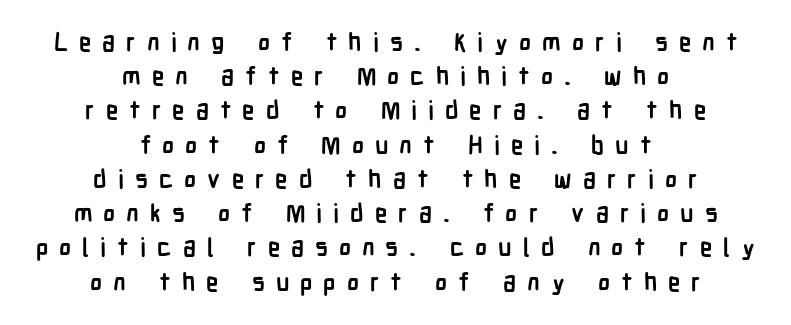
Q: Is the text bold? A: Yes.
Q: Is the text italic (slanted)? A: No, it is upright.
Q: Is the text underlined? A: No.
Q: How is the paragraph aligned? A: Centered.
Q: Is the spacing between letters normal or unusually wide? A: Unusually wide.
Q: Is the spacing between lines tight, normal or loose? A: Normal.
